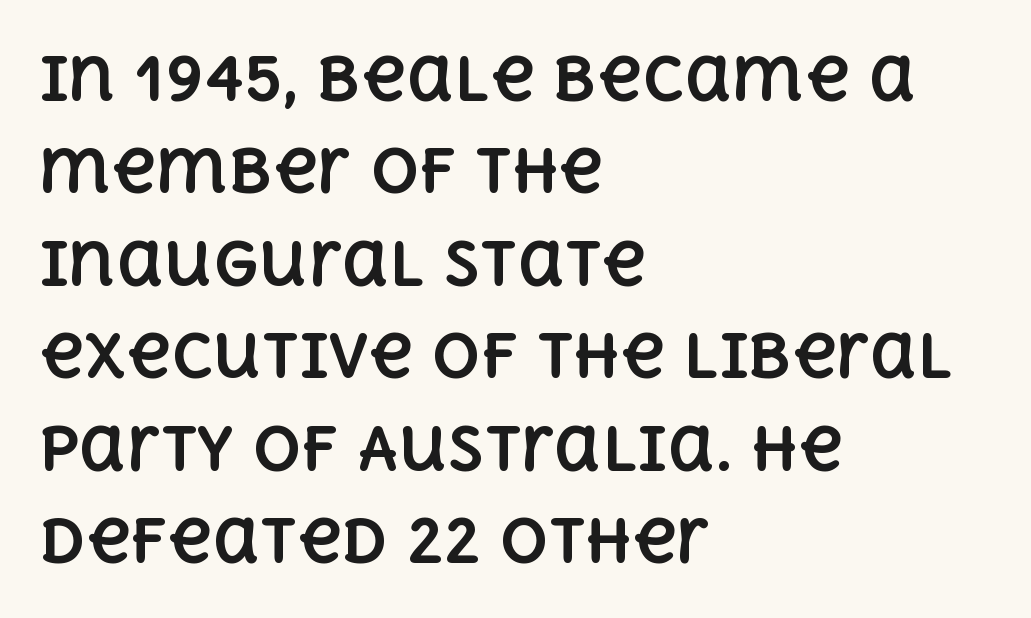
Q: Is the text bold? A: Yes.
Q: Is the text italic (slanted)? A: No, it is upright.
Q: Is the text underlined? A: No.
Q: How is the paragraph aligned? A: Left-aligned.
Q: Is the spacing between letters normal or unusually wide? A: Normal.
Q: Is the spacing between lines tight, normal or loose? A: Normal.
Q: Width (condensed, normal, or wide)? A: Normal.
Q: x-height? A: Large.
Q: Monospaced? A: No.
